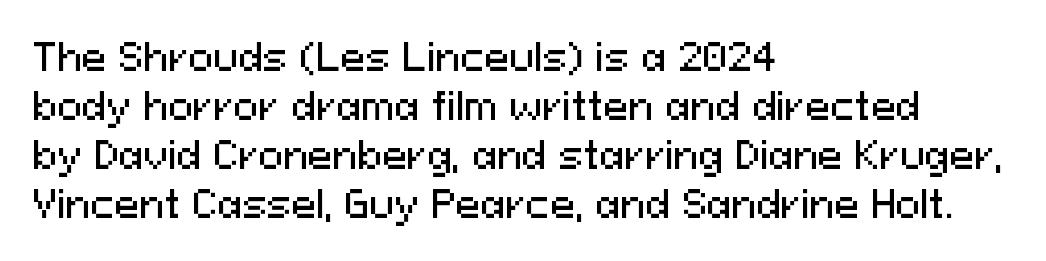
{"serif": "no", "italic": "no", "width": "normal", "stroke_contrast": "medium", "x_height": "medium", "monospaced": "no", "underline": "no", "align": "left", "line_spacing": "normal", "line_spacing_ratio": 1.32, "letter_spacing": "normal", "letter_spacing_em": 0.0, "glyph_px": 37}
